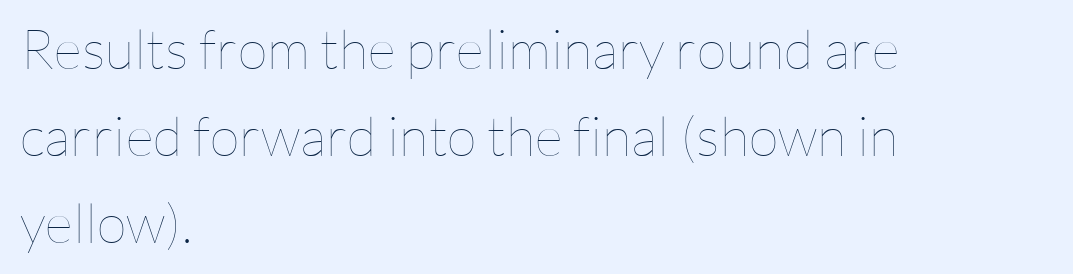
{"italic": "no", "bold": "no", "weight": "thin", "width": "normal", "stroke_contrast": "low", "x_height": "medium", "monospaced": "no", "underline": "no", "align": "left", "line_spacing": "normal", "line_spacing_ratio": 1.58, "letter_spacing": "normal", "letter_spacing_em": 0.0, "glyph_px": 55}
